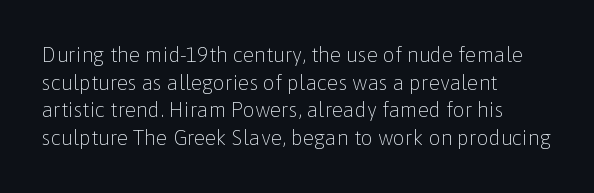
Every stem runs plumb, perpendicular to the baseline. Leftover space on each line is placed entirely after the last word. Check the space under the baseline: it is left empty. This reads as an unemphasized weight, regular at the heaviest. Caption: standard tracking, unaltered.
